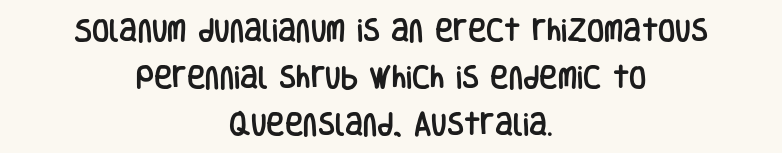
The image shows 25 px text type, upright; set centered, line spacing 1.88x, normal letter spacing, not underlined.
